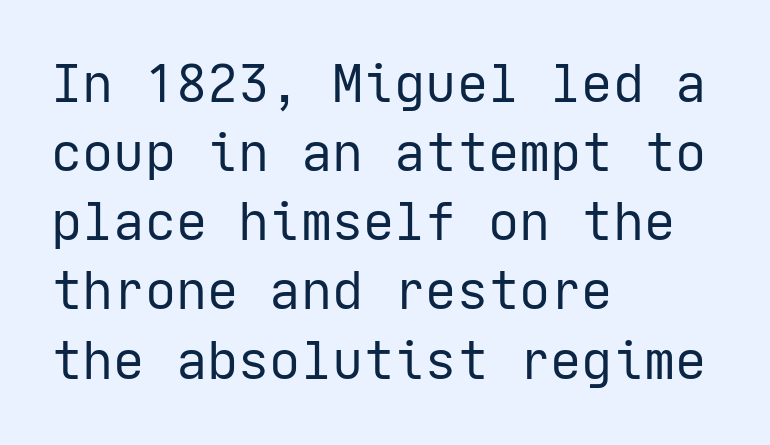
{"serif": "no", "italic": "no", "bold": "no", "weight": "regular", "width": "normal", "stroke_contrast": "low", "x_height": "medium", "underline": "no", "align": "left", "line_spacing": "normal", "line_spacing_ratio": 1.33, "letter_spacing": "normal", "letter_spacing_em": 0.0, "glyph_px": 52}
